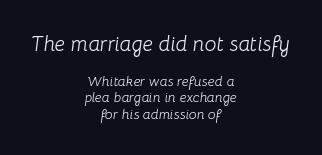
The image shows 21 px text type, italic (leaning right); set centered, line spacing 1.19x, normal letter spacing, not underlined; the first (top) block is 1.5x larger.
